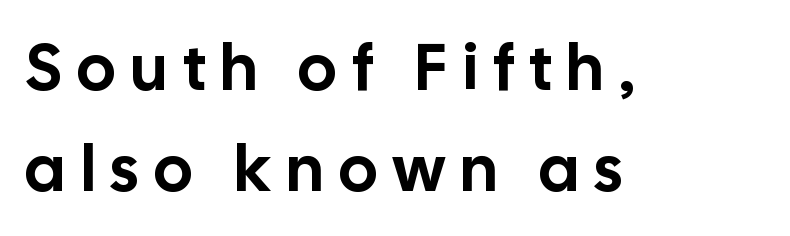
Q: Is the text italic (slanted)? A: No, it is upright.
Q: Is the typeface a serif or a sans-serif typeface? A: Sans-serif.
Q: Is the text underlined? A: No.
Q: How is the paragraph aligned? A: Left-aligned.
Q: Is the spacing between letters normal or unusually wide? A: Unusually wide.
Q: Is the spacing between lines tight, normal or loose? A: Normal.
Q: Width (condensed, normal, or wide)? A: Normal.
Q: Stroke contrast? A: Low.
Q: x-height? A: Medium.
Q: Monospaced? A: No.
